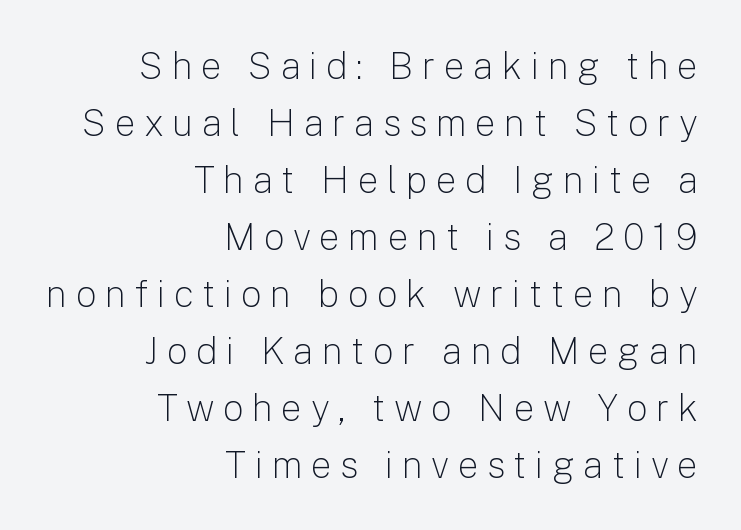
{"serif": "no", "italic": "no", "bold": "no", "weight": "light", "width": "normal", "stroke_contrast": "low", "x_height": "medium", "monospaced": "no", "underline": "no", "align": "right", "line_spacing": "normal", "line_spacing_ratio": 1.54, "letter_spacing": "wide", "letter_spacing_em": 0.23, "glyph_px": 37}
